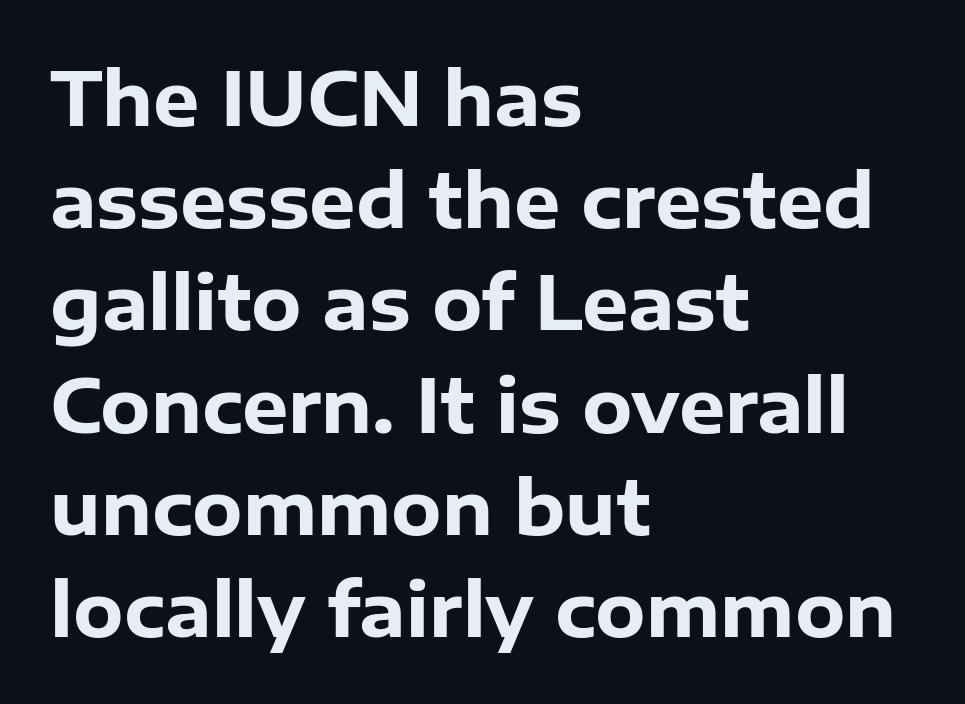
The image shows 73 px heavy sans-serif type, upright; set left-aligned, normal line spacing (1.4x), normal letter spacing, not underlined; low stroke contrast and a medium x-height.
